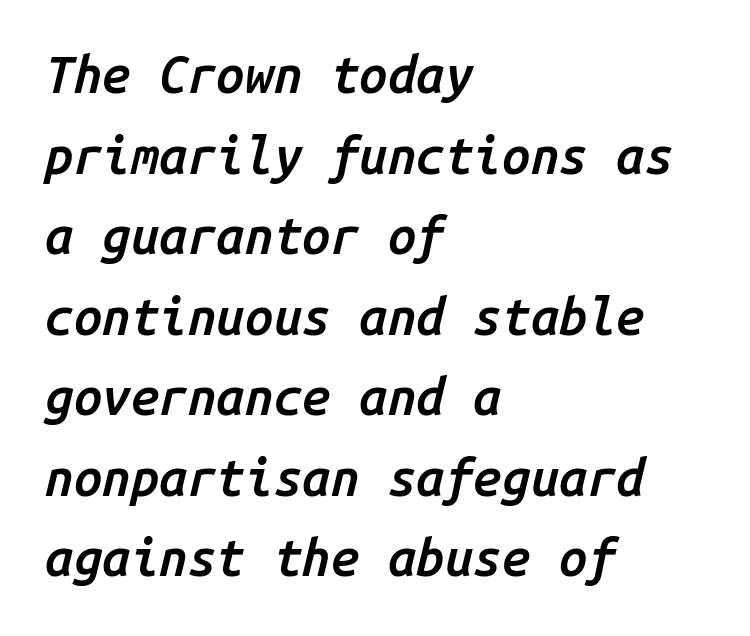
Strokes here are thickened, but only to semibold level. Quick note: italic. Line beginnings align vertically; line endings do not. Leading matches the norm, producing a regular column.
